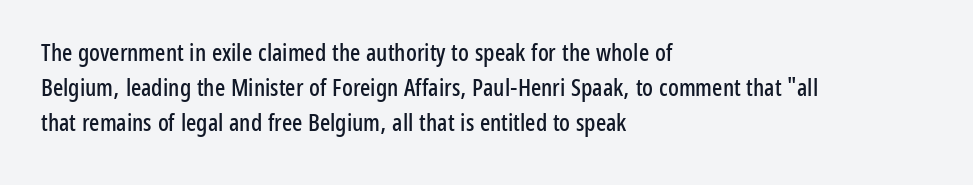
This sample keeps an unexceptional amount of space between lines. These lines keep a tight, regular rhythm from letter to letter. Every stem runs plumb, perpendicular to the baseline. Reading down the block, your eye returns to a fixed left position each line. The string is rendered with underlining switched off.
